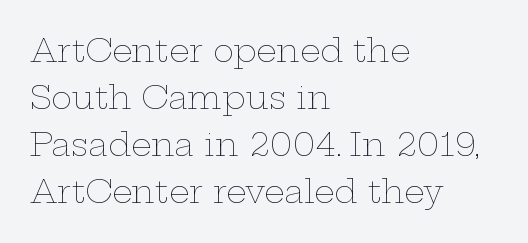
Q: Is the text bold? A: No.
Q: Is the text italic (slanted)? A: No, it is upright.
Q: Is the text underlined? A: No.
Q: How is the paragraph aligned? A: Left-aligned.
Q: Is the spacing between letters normal or unusually wide? A: Normal.
Q: Is the spacing between lines tight, normal or loose? A: Normal.
Q: Width (condensed, normal, or wide)? A: Wide.
Q: Stroke contrast? A: Low.
Q: x-height? A: Medium.
Q: Monospaced? A: No.
